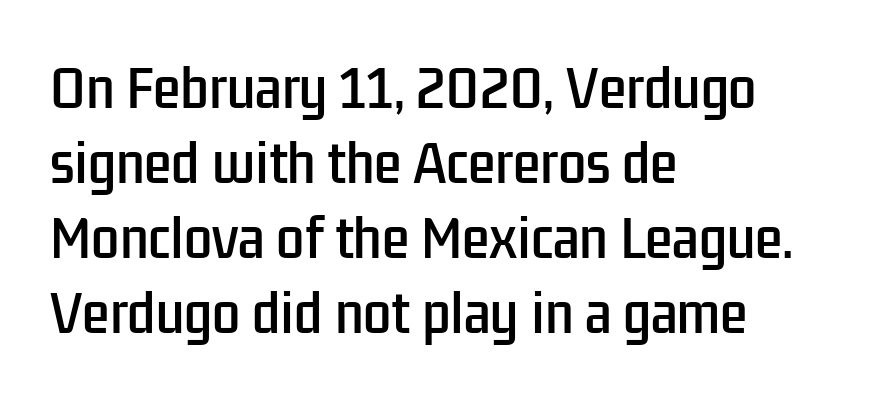
The image shows 50 px condensed sans-serif type, upright; set left-aligned, normal line spacing (1.5x), normal letter spacing, not underlined; low stroke contrast and a medium x-height.
